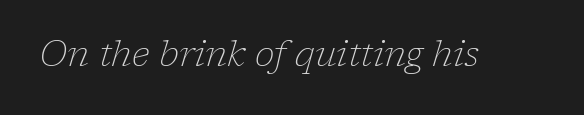
The image shows 36 px thin serif type, italic (leaning right); set normal letter spacing, not underlined; low stroke contrast and a medium x-height.
